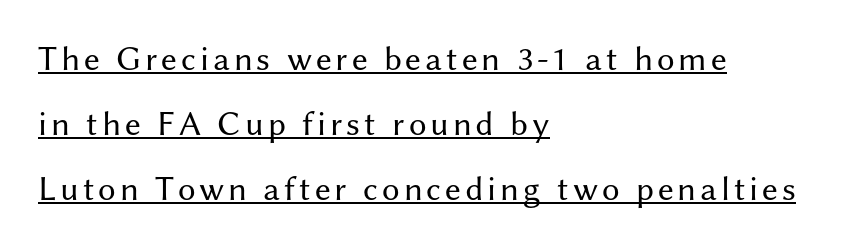
The typeface chosen for these lines omits serifs. Do the characters align in a grid? No, the font is proportional. In terms of posture, this sample is upright. The specimen includes a rule beneath the text block's lines. Vertical stems look standard width or narrower in stroke. Each line starts at the same left margin while the right side varies.
